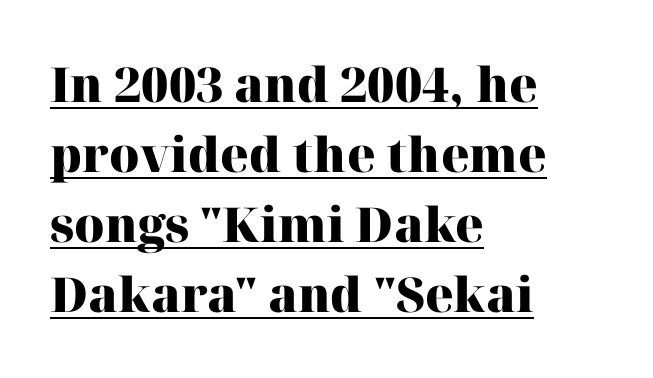
The image shows 48 px heavy serif type, upright; set left-aligned, normal line spacing (1.46x), normal letter spacing, underlined; high stroke contrast and a medium x-height.
